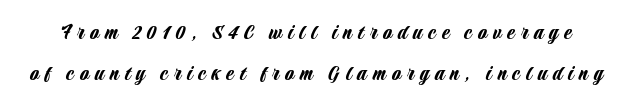
Substantial extra tracking has been applied to these lines. Type without underlining.
